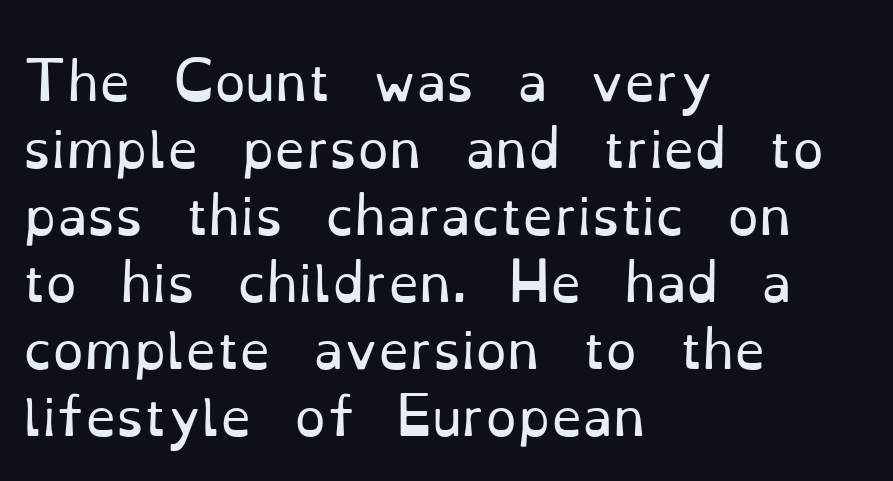
The image shows 50 px regular-weight serif type, upright; set left-aligned, normal line spacing (1.34x), normal letter spacing, not underlined; low stroke contrast and a small x-height.
